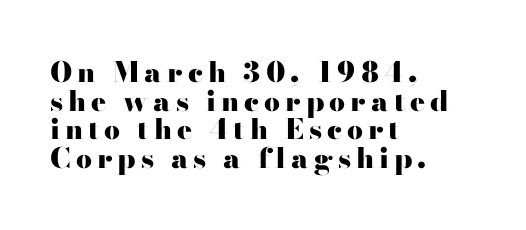
The passage shown is emphatically bold. Designer's note — italics off, roman on. Here the designer chose a conventional face with non-uniform glyph widths. Descender tails drop into unmarked territory. Students, observe: this is what under-led, compact text looks like.
